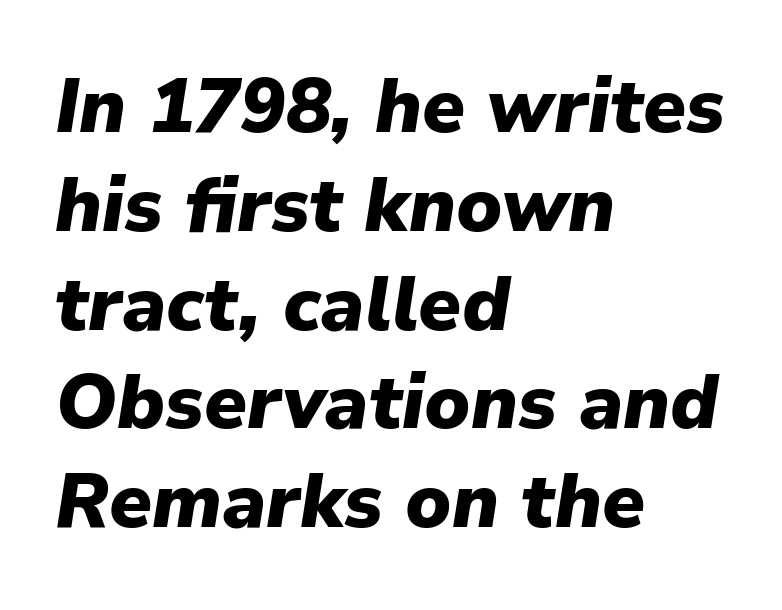
The image shows 76 px heavy type, italic (leaning right); set left-aligned, normal line spacing (1.3x), normal letter spacing, not underlined; low stroke contrast and a medium x-height.
